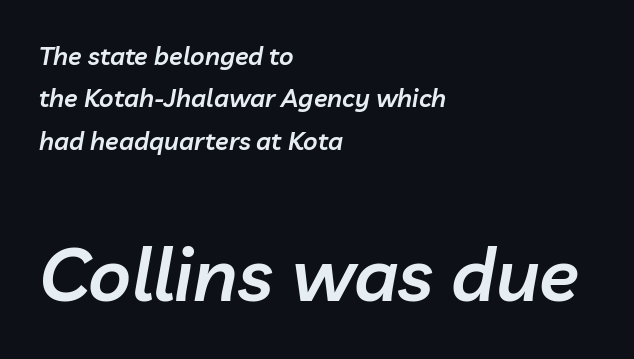
{"italic": "yes", "lean": "right", "slant_degrees": 10, "bold": "semi", "weight": "semibold", "width": "normal", "stroke_contrast": "low", "x_height": "medium", "monospaced": "no", "underline": "no", "align": "left", "line_spacing": "normal", "line_spacing_ratio": 1.7, "letter_spacing": "normal", "letter_spacing_em": 0.0, "larger_block": "second", "size_ratio": 2.96, "glyph_px": 74}
